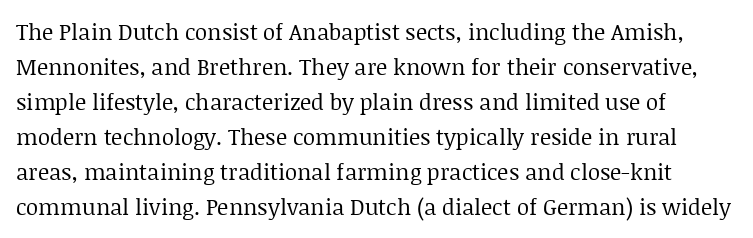
{"italic": "no", "bold": "no", "underline": "no", "line_spacing": "normal", "line_spacing_ratio": 1.59, "letter_spacing": "normal", "letter_spacing_em": 0.0, "glyph_px": 22}
